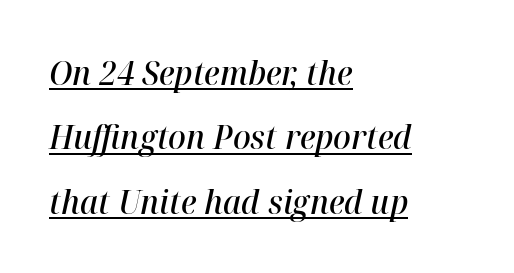
Caption: semibold face, moderately heavy strokes. The words here are underlined. The paragraph shown leans on its left margin. Does the lettering tilt? It does — this is italic. The space between consecutive lines is lavish.
